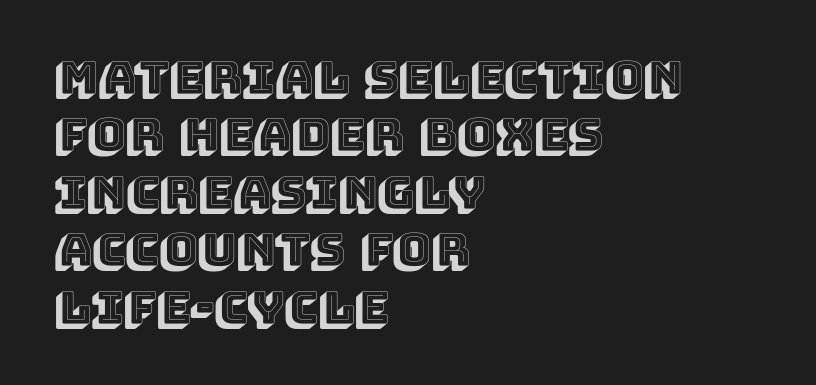
{"italic": "no", "width": "normal", "x_height": "large", "monospaced": "no", "underline": "no", "align": "left", "line_spacing": "normal", "line_spacing_ratio": 1.25, "letter_spacing": "normal", "letter_spacing_em": 0.0, "glyph_px": 46}
